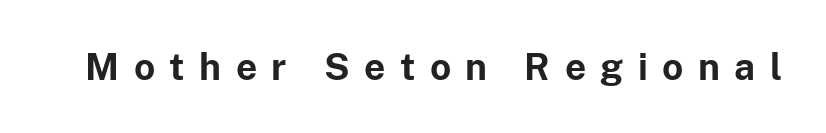
The image shows 37 px bold sans-serif type, upright; set unusually wide letter spacing (+0.39 em), not underlined; low stroke contrast and a medium x-height.
